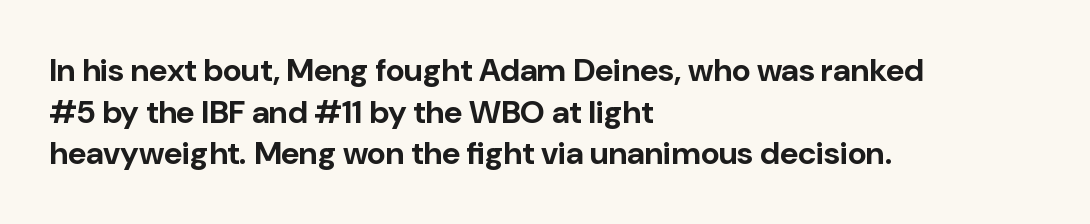
The image shows 32 px bold sans-serif type, upright; set left-aligned, normal line spacing (1.3x), normal letter spacing, not underlined; low stroke contrast and a medium x-height.
